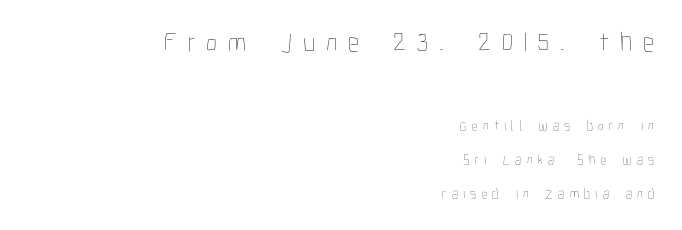
{"italic": "no", "bold": "no", "weight": "thin", "width": "condensed", "stroke_contrast": "low", "x_height": "medium", "monospaced": "no", "underline": "no", "align": "right", "line_spacing": "loose", "line_spacing_ratio": 2.43, "letter_spacing": "wide", "letter_spacing_em": 0.38, "larger_block": "first", "size_ratio": 2.0, "glyph_px": 28}
